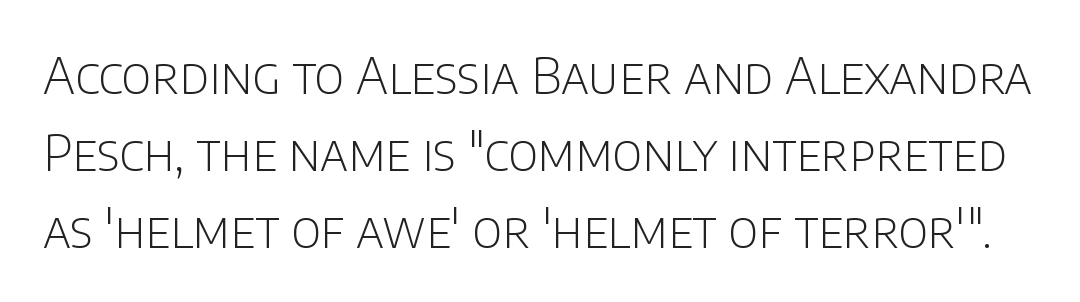
Q: Is the text bold? A: No.
Q: Is the text italic (slanted)? A: No, it is upright.
Q: Is the typeface a serif or a sans-serif typeface? A: Sans-serif.
Q: Is the text underlined? A: No.
Q: Is the spacing between letters normal or unusually wide? A: Normal.
Q: Is the spacing between lines tight, normal or loose? A: Normal.
Q: Width (condensed, normal, or wide)? A: Normal.
Q: Stroke contrast? A: Low.
Q: x-height? A: Large.
Q: Monospaced? A: No.
